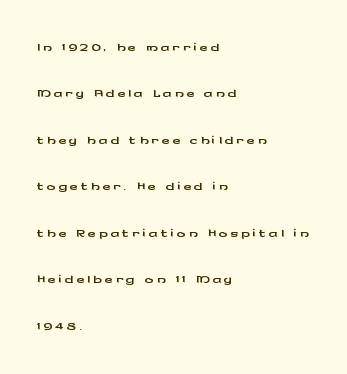
The lines in this sample share a left origin and differ only in where they stop. Underlining? Definitely not there. Reading down the column, the eye jumps a long way to each next line. A roman cut, with each character standing at attention.
